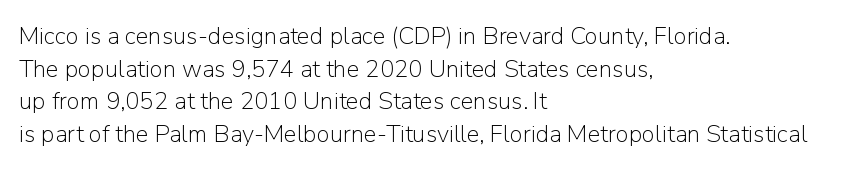
Q: Is the text bold? A: No.
Q: Is the text italic (slanted)? A: No, it is upright.
Q: Is the text underlined? A: No.
Q: How is the paragraph aligned? A: Left-aligned.
Q: Is the spacing between letters normal or unusually wide? A: Normal.
Q: Is the spacing between lines tight, normal or loose? A: Normal.
